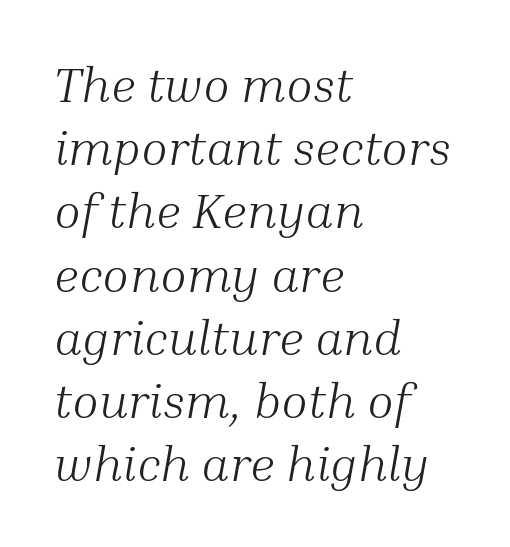
Ink coverage per letter is moderate at most. Note the varied advance widths — an 'i' is clearly narrower than an 'm'. Decoration check: the copy has no underline. What's the leading like? Ordinary, nothing unusual. The lines are quadded left. The gaps between neighbouring characters are ordinary and unremarkable.
